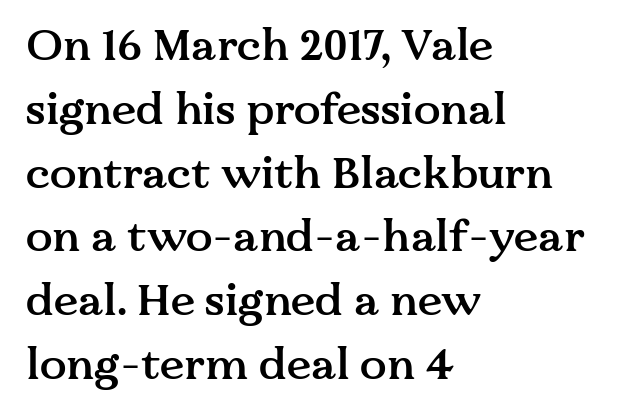
{"serif": "yes", "italic": "no", "bold": "semi", "weight": "semibold", "width": "normal", "stroke_contrast": "medium", "x_height": "medium", "monospaced": "no", "underline": "no", "align": "left", "line_spacing": "normal", "line_spacing_ratio": 1.45, "letter_spacing": "normal", "letter_spacing_em": 0.0, "glyph_px": 44}
